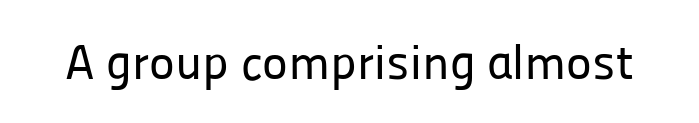
{"serif": "no", "italic": "no", "width": "normal", "stroke_contrast": "low", "x_height": "medium", "monospaced": "no", "underline": "no", "letter_spacing": "normal", "letter_spacing_em": 0.0, "glyph_px": 49}
